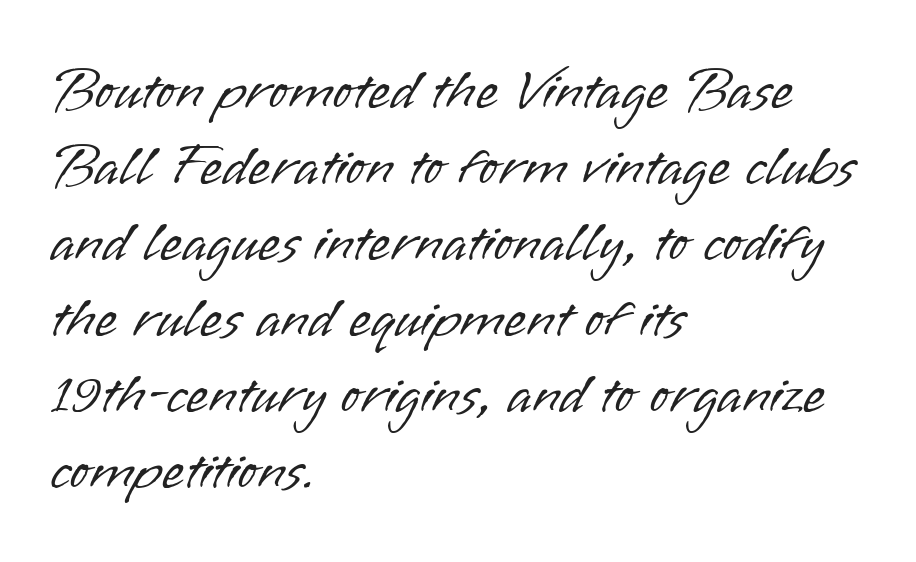
The image shows 58 px light sans-serif type; set left-aligned, normal line spacing (1.31x), normal letter spacing, not underlined; low stroke contrast and a small x-height.
